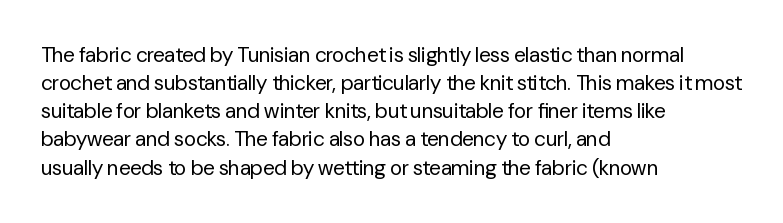
Q: Is the text bold? A: No.
Q: Is the text italic (slanted)? A: No, it is upright.
Q: Is the text underlined? A: No.
Q: How is the paragraph aligned? A: Left-aligned.
Q: Is the spacing between letters normal or unusually wide? A: Normal.
Q: Is the spacing between lines tight, normal or loose? A: Normal.
